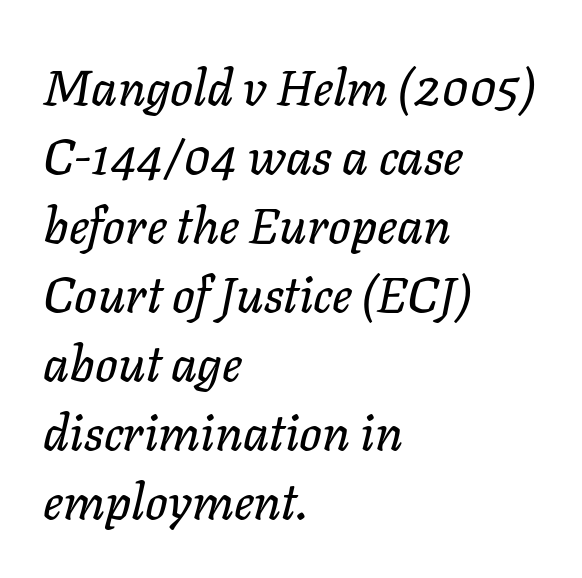
The image shows 50 px text type, italic (leaning right); set left-aligned, normal line spacing (1.38x), normal letter spacing, not underlined; low stroke contrast and a medium x-height.
